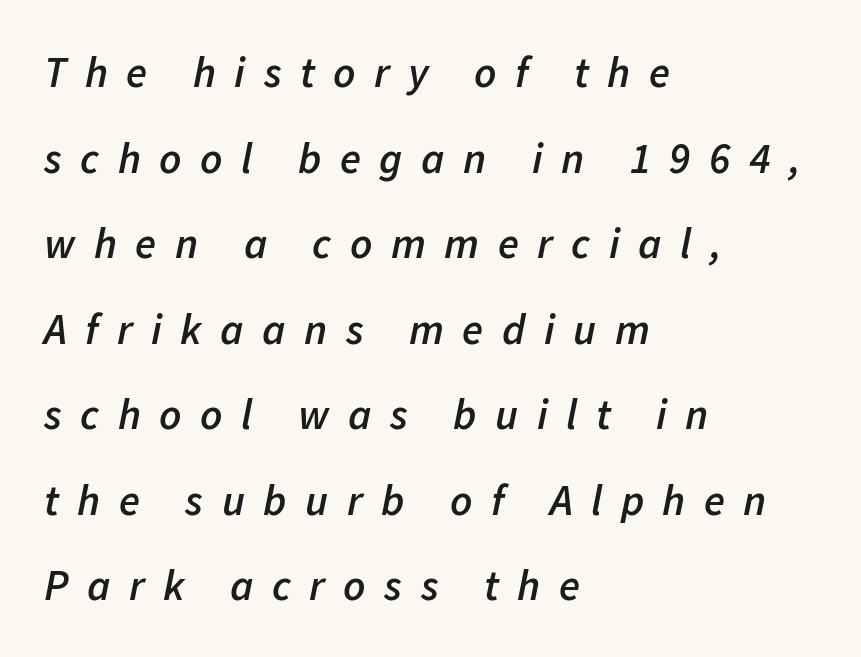
Q: Is the text bold? A: Semi-bold.
Q: Is the text italic (slanted)? A: Yes, it leans right by about 11 degrees.
Q: Is the text underlined? A: No.
Q: How is the paragraph aligned? A: Left-aligned.
Q: Is the spacing between letters normal or unusually wide? A: Unusually wide.
Q: Is the spacing between lines tight, normal or loose? A: Loose.
Q: Width (condensed, normal, or wide)? A: Normal.
Q: Stroke contrast? A: Low.
Q: x-height? A: Medium.
Q: Monospaced? A: No.
